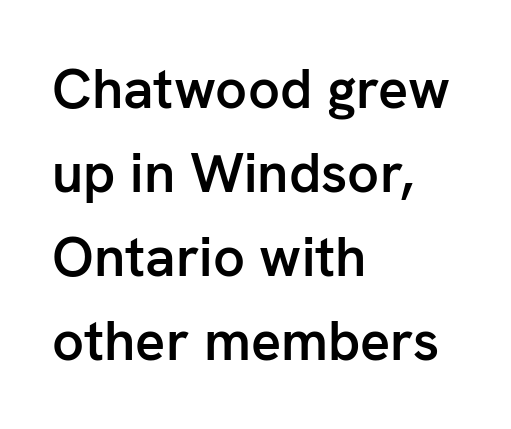
{"serif": "no", "italic": "no", "bold": "semi", "weight": "semibold", "width": "normal", "stroke_contrast": "low", "x_height": "medium", "monospaced": "no", "underline": "no", "align": "left", "line_spacing": "normal", "line_spacing_ratio": 1.5, "letter_spacing": "normal", "letter_spacing_em": 0.0, "glyph_px": 56}
